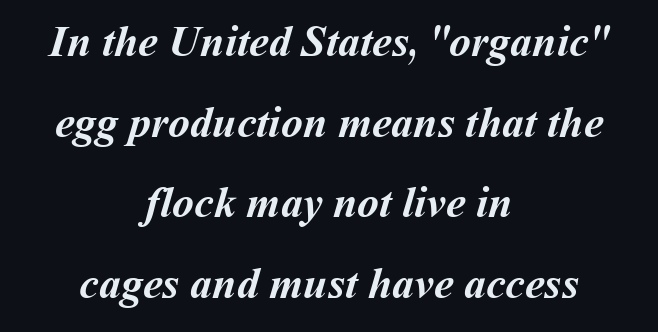
{"bold": "yes", "weight": "semibold", "width": "normal", "stroke_contrast": "medium", "x_height": "medium", "monospaced": "no", "underline": "no", "align": "center", "line_spacing_ratio": 1.83, "letter_spacing": "normal", "letter_spacing_em": 0.0, "glyph_px": 44}
